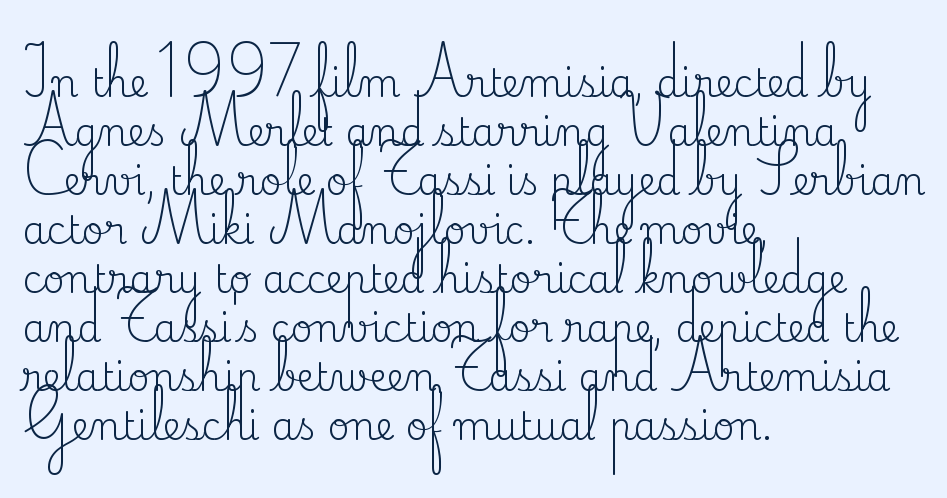
Here the designer chose a conventional face with non-uniform glyph widths. The passage shown stacks its lines at a standard gap. This is the regular roman posture of the typeface. The face looks like a standard text weight, possibly lighter.
